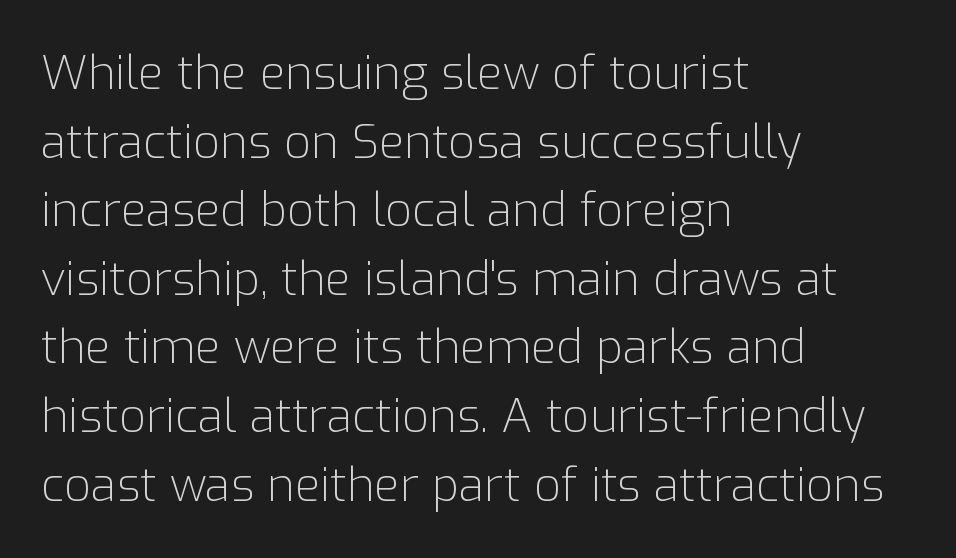
{"serif": "no", "italic": "no", "bold": "no", "weight": "light", "width": "normal", "stroke_contrast": "low", "x_height": "medium", "monospaced": "no", "underline": "no", "align": "left", "line_spacing": "normal", "line_spacing_ratio": 1.46, "letter_spacing": "normal", "letter_spacing_em": 0.0, "glyph_px": 47}
